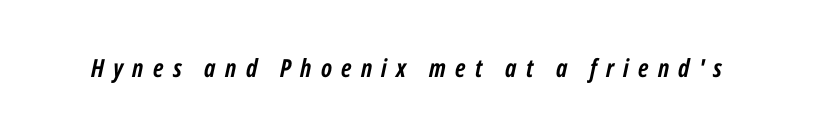
The glyphs are unaccompanied by any horizontal stroke below them. Is the letter spacing exaggerated? Yes — the characters are pushed far apart. Italic? Definitely — the glyphs are oblique. Its strokes are broad and dark, the hallmark of bold type.
